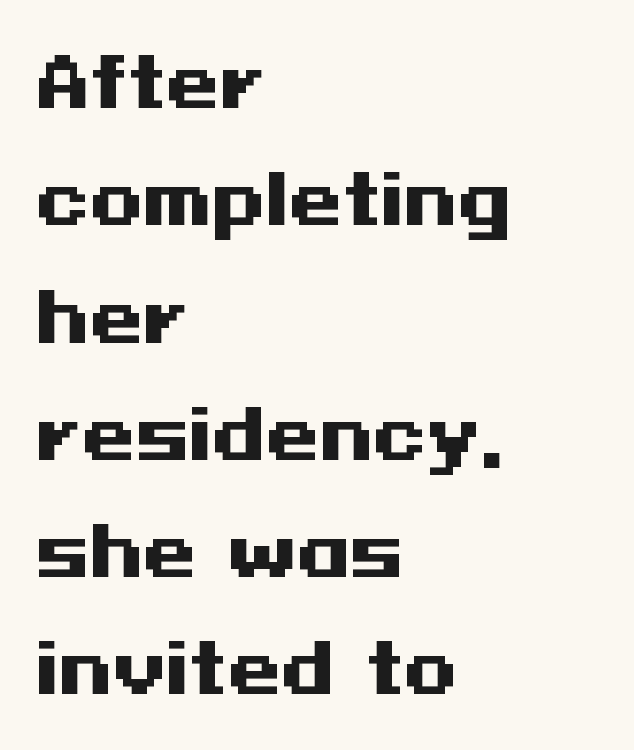
Pretty heavy lettering here — definitely bold. These lines were composed using upright roman letters. What stands out about the letter spacing? Nothing — it is the standard amount. Grotesque or geometric, the face here clearly has no serifs.
